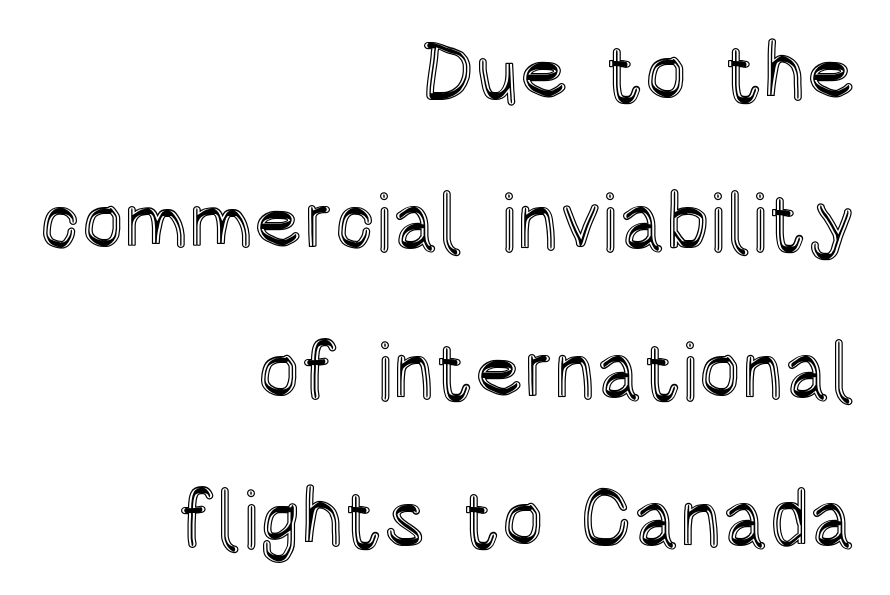
The image shows 80 px condensed type, upright; set right-aligned, line spacing 1.86x, normal letter spacing, not underlined; a large x-height.
